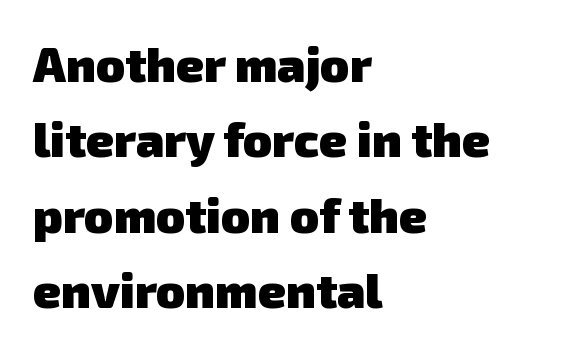
Q: Is the text bold? A: Yes.
Q: Is the typeface a serif or a sans-serif typeface? A: Sans-serif.
Q: Is the text underlined? A: No.
Q: How is the paragraph aligned? A: Left-aligned.
Q: Is the spacing between letters normal or unusually wide? A: Normal.
Q: Is the spacing between lines tight, normal or loose? A: Normal.
Q: Width (condensed, normal, or wide)? A: Normal.
Q: Stroke contrast? A: Low.
Q: x-height? A: Medium.
Q: Monospaced? A: No.
